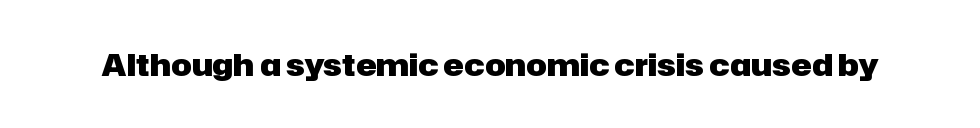
{"serif": "no", "italic": "no", "bold": "yes", "weight": "heavy", "width": "normal", "stroke_contrast": "low", "x_height": "medium", "monospaced": "no", "underline": "no", "letter_spacing": "normal", "letter_spacing_em": 0.0, "glyph_px": 31}
